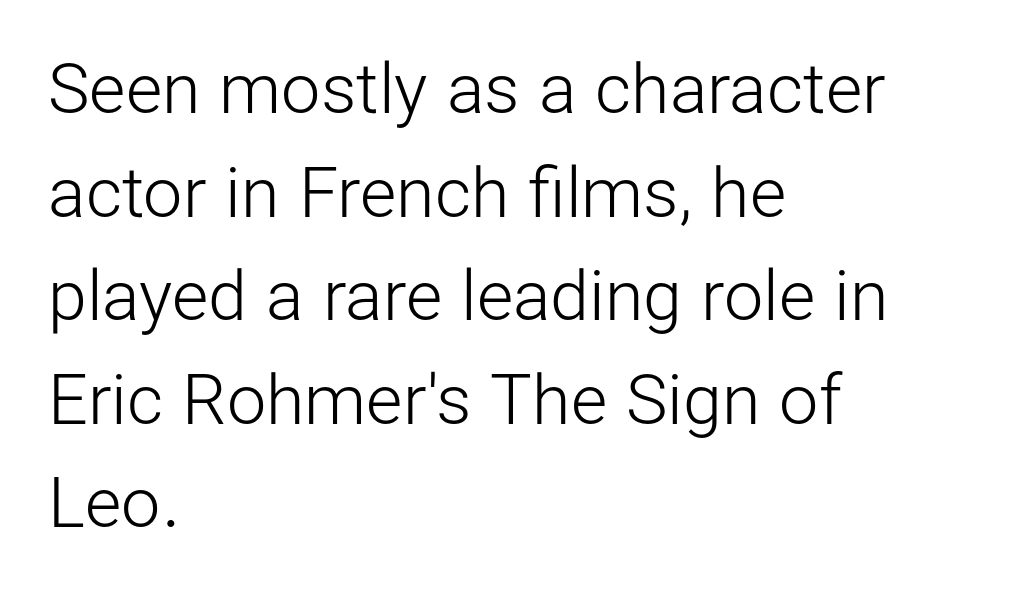
The letters stand upright; this is a roman face. Note the varied advance widths — an 'i' is clearly narrower than an 'm'. The paragraph shown leans on its left margin. The weight tops out at a normal text grade. The foot of each line stays bare and open.
